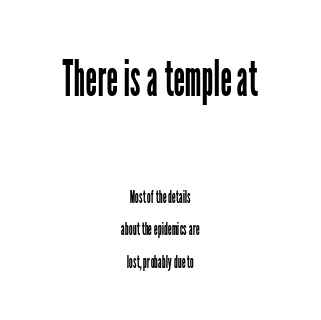
{"serif": "no", "italic": "no", "bold": "no", "weight": "regular", "width": "condensed", "stroke_contrast": "low", "x_height": "medium", "monospaced": "no", "underline": "no", "align": "center", "line_spacing": "loose", "line_spacing_ratio": 1.92, "letter_spacing": "normal", "letter_spacing_em": 0.0, "larger_block": "first", "size_ratio": 3.0, "glyph_px": 51}
